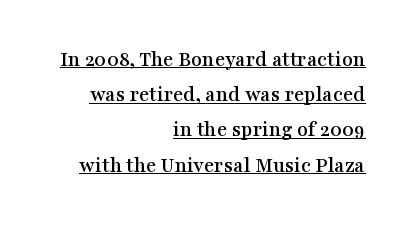
This sample uses plain, unmodified letter spacing. The vertical gap from one line to the next is medium. If you drew a line through each stem, it would be perfectly vertical. The face used here appears with an underline applied. The rendering anchors every line to the right-hand side.
